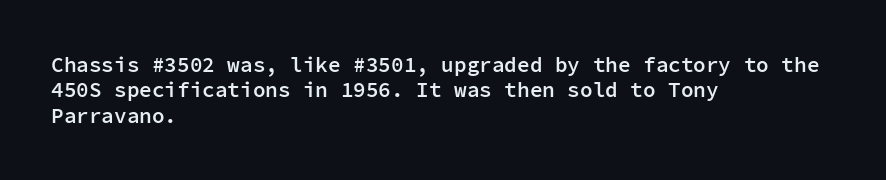
{"italic": "no", "bold": "semi", "underline": "no", "align": "left", "line_spacing_ratio": 1.21, "letter_spacing": "normal", "letter_spacing_em": 0.0, "glyph_px": 21}
